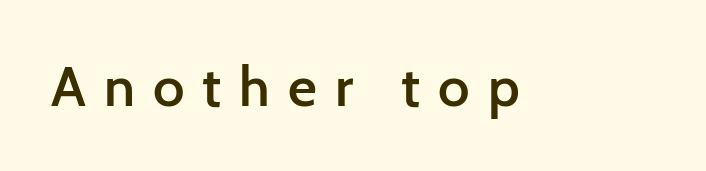
{"serif": "no", "italic": "no", "bold": "semi", "weight": "semibold", "width": "normal", "stroke_contrast": "low", "x_height": "medium", "monospaced": "no", "underline": "no", "letter_spacing": "wide", "letter_spacing_em": 0.32, "glyph_px": 56}
